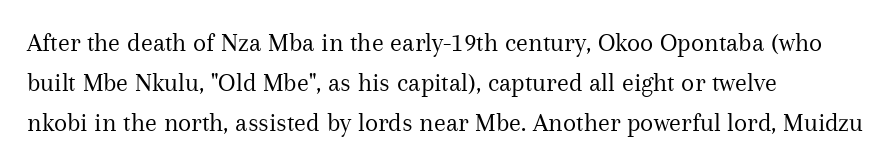
{"italic": "no", "bold": "no", "underline": "no", "align": "left", "line_spacing": "normal", "line_spacing_ratio": 1.48, "letter_spacing": "normal", "letter_spacing_em": 0.0, "glyph_px": 27}
